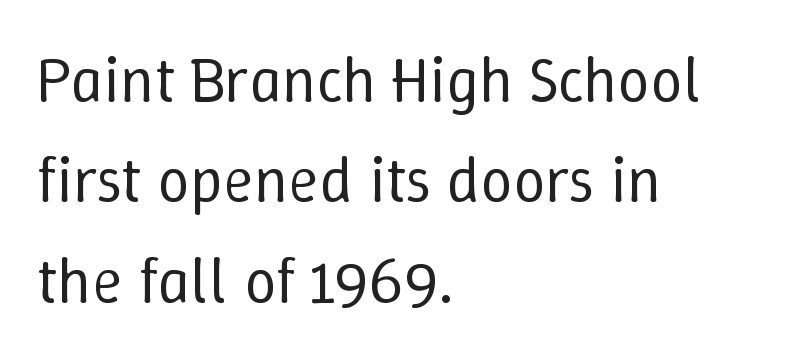
Q: Is the text bold? A: No.
Q: Is the text italic (slanted)? A: No, it is upright.
Q: Is the text underlined? A: No.
Q: How is the paragraph aligned? A: Left-aligned.
Q: Is the spacing between letters normal or unusually wide? A: Normal.
Q: Is the spacing between lines tight, normal or loose? A: Normal.
Q: Width (condensed, normal, or wide)? A: Normal.
Q: Stroke contrast? A: Low.
Q: x-height? A: Medium.
Q: Monospaced? A: No.
